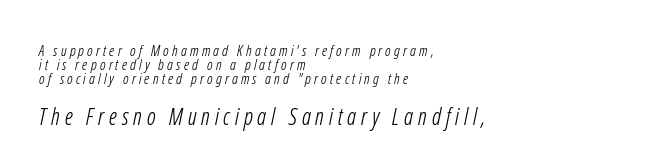
{"bold": "no", "underline": "no", "align": "left", "line_spacing": "tight", "line_spacing_ratio": 0.95, "letter_spacing": "wide", "letter_spacing_em": 0.21, "larger_block": "second", "size_ratio": 1.53, "glyph_px": 23}
